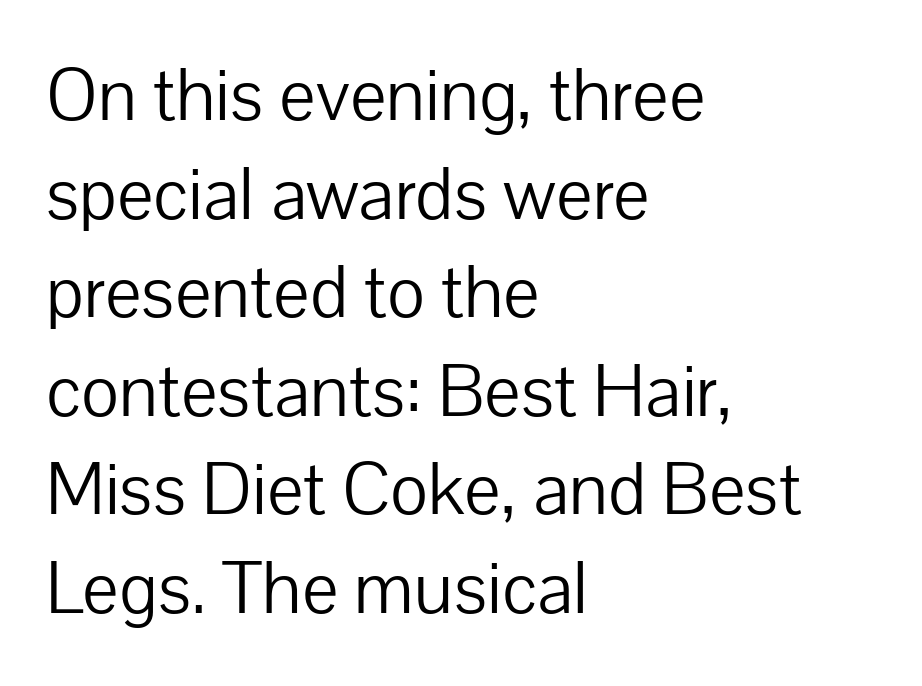
Descenders hang freely into open space. What kind of face is this? One without serifs — a sans. The setting favours the left margin, as ordinary paragraphs usually do. The weight would be labelled regular, book, light, or lighter still.
